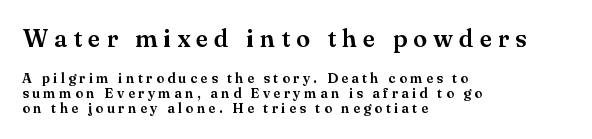
The image shows 25 px text type, upright; set left-aligned, tight line spacing (1.07x), unusually wide letter spacing (+0.25 em), not underlined; the first (top) block is 1.79x larger.
